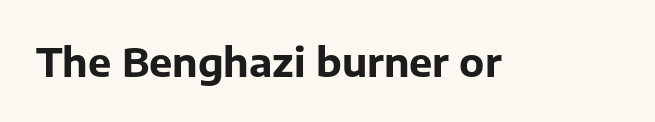
{"serif": "no", "italic": "no", "bold": "yes", "weight": "bold", "width": "normal", "stroke_contrast": "low", "x_height": "medium", "monospaced": "no", "underline": "no", "letter_spacing": "normal", "letter_spacing_em": 0.0, "glyph_px": 39}
